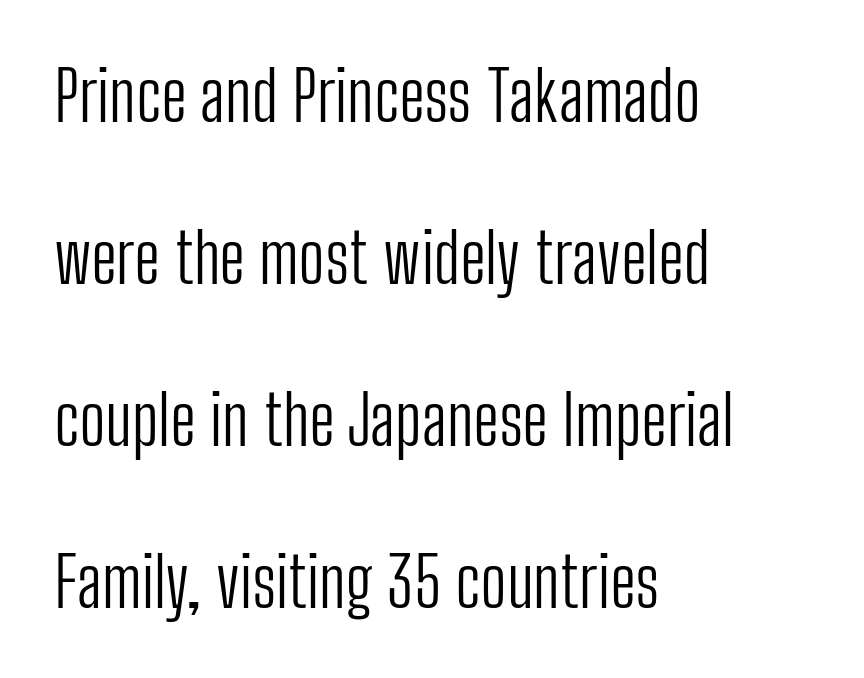
{"serif": "no", "italic": "no", "bold": "no", "weight": "light", "width": "condensed", "stroke_contrast": "low", "x_height": "medium", "monospaced": "no", "underline": "no", "align": "left", "line_spacing": "loose", "line_spacing_ratio": 2.35, "letter_spacing": "normal", "letter_spacing_em": 0.0, "glyph_px": 69}
